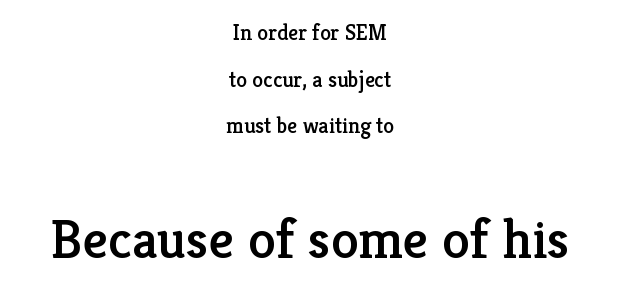
Q: Is the text italic (slanted)? A: No, it is upright.
Q: Is the typeface a serif or a sans-serif typeface? A: Serif.
Q: Is the text underlined? A: No.
Q: How is the paragraph aligned? A: Centered.
Q: Is the spacing between letters normal or unusually wide? A: Normal.
Q: Is the spacing between lines tight, normal or loose? A: Loose.
Q: Which block of text is set in a larger size, the first (top) or the second (bottom)? A: The second (bottom) one.
Q: Width (condensed, normal, or wide)? A: Normal.
Q: Stroke contrast? A: Low.
Q: x-height? A: Medium.
Q: Monospaced? A: No.
